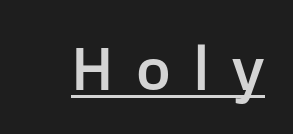
The face used here appears with an underline applied. Italic: no, the glyphs are upright roman. The horizontal fit of the characters is loose and conspicuously gappy. The passage shown is typed in a proportional face where columns would drift. Unlike a traditional serif, this face leaves its strokes unadorned.
